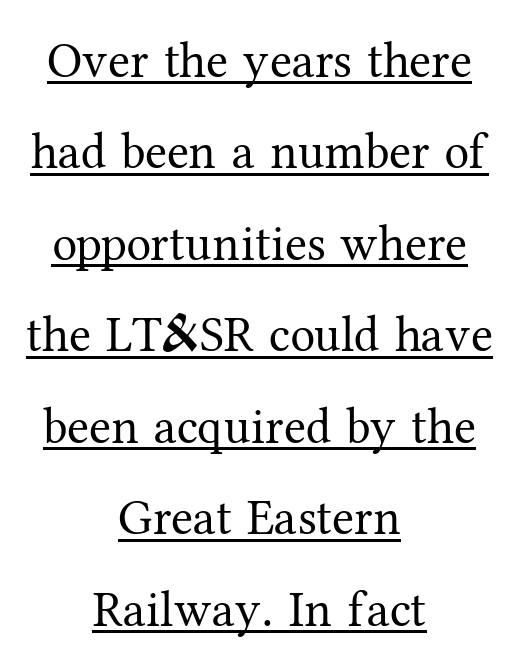
Q: Is the text bold? A: No.
Q: Is the text italic (slanted)? A: No, it is upright.
Q: Is the typeface a serif or a sans-serif typeface? A: Serif.
Q: Is the text underlined? A: Yes.
Q: How is the paragraph aligned? A: Centered.
Q: Is the spacing between letters normal or unusually wide? A: Normal.
Q: Width (condensed, normal, or wide)? A: Normal.
Q: Stroke contrast? A: Medium.
Q: x-height? A: Medium.
Q: Monospaced? A: No.
